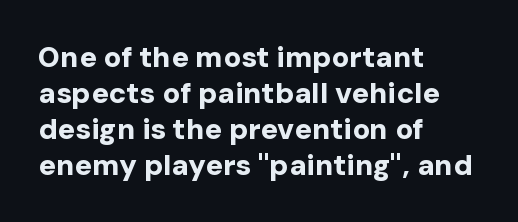
The image shows 29 px bold sans-serif type, upright; set left-aligned, line spacing 1.24x, normal letter spacing, not underlined; low stroke contrast and a medium x-height.
